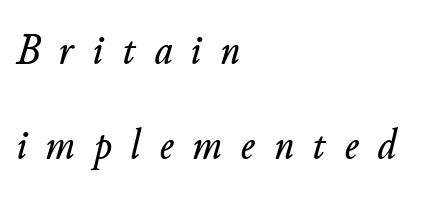
Q: Is the text italic (slanted)? A: Yes, it leans right by about 11 degrees.
Q: Is the text underlined? A: No.
Q: How is the paragraph aligned? A: Left-aligned.
Q: Is the spacing between letters normal or unusually wide? A: Unusually wide.
Q: Is the spacing between lines tight, normal or loose? A: Loose.
Q: Width (condensed, normal, or wide)? A: Normal.
Q: Stroke contrast? A: Low.
Q: x-height? A: Small.
Q: Monospaced? A: No.
